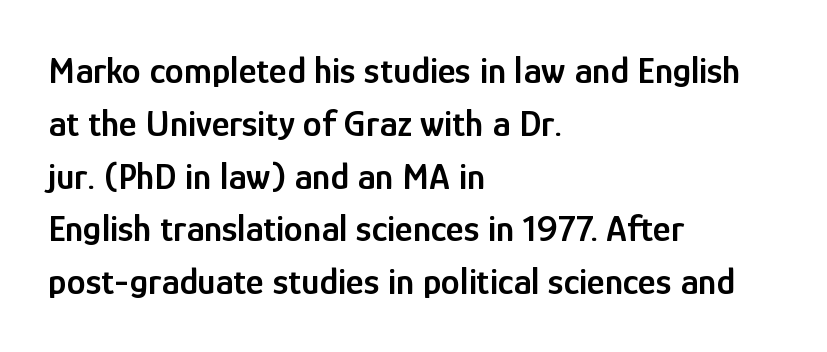
{"serif": "no", "italic": "no", "bold": "semi", "weight": "semibold", "width": "condensed", "stroke_contrast": "low", "x_height": "medium", "monospaced": "no", "underline": "no", "align": "left", "line_spacing": "normal", "line_spacing_ratio": 1.39, "letter_spacing": "normal", "letter_spacing_em": 0.0, "glyph_px": 38}
